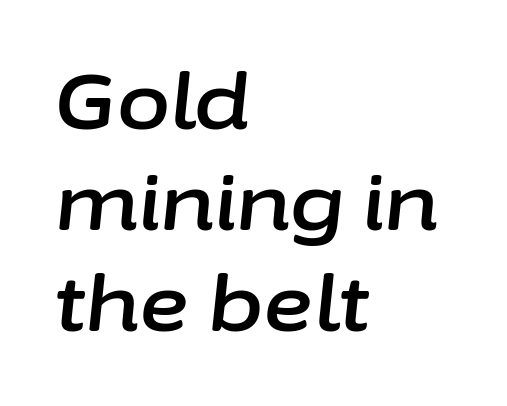
{"italic": "yes", "lean": "right", "slant_degrees": 6, "width": "normal", "stroke_contrast": "low", "x_height": "medium", "monospaced": "no", "underline": "no", "align": "left", "line_spacing": "normal", "line_spacing_ratio": 1.31, "letter_spacing": "normal", "letter_spacing_em": 0.0, "glyph_px": 77}
